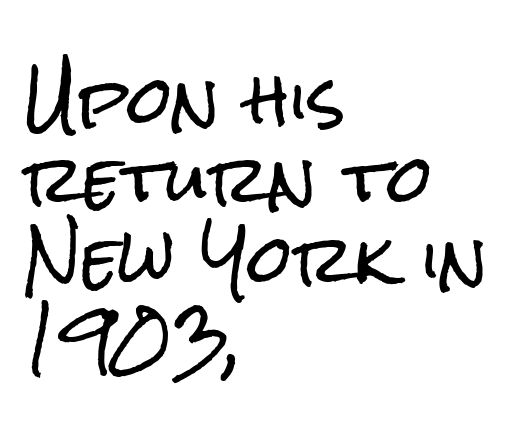
{"serif": "no", "italic": "no", "width": "condensed", "stroke_contrast": "low", "x_height": "medium", "monospaced": "no", "underline": "no", "align": "left", "line_spacing_ratio": 1.24, "letter_spacing": "normal", "letter_spacing_em": 0.0, "glyph_px": 64}
